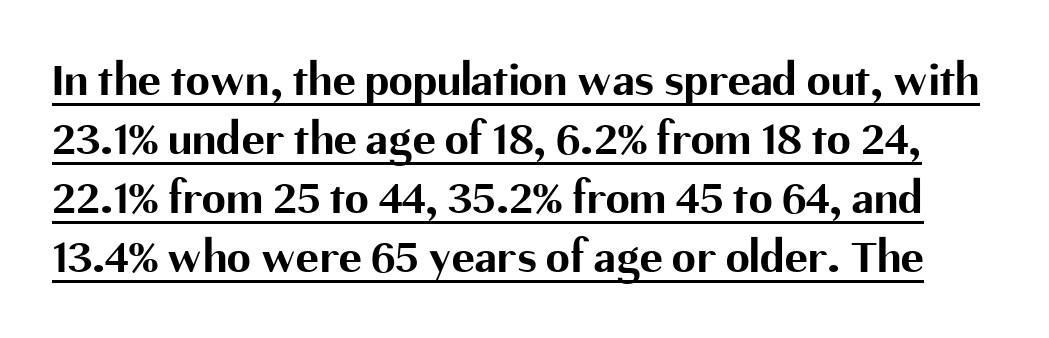
{"serif": "no", "italic": "no", "bold": "yes", "weight": "bold", "width": "normal", "stroke_contrast": "medium", "x_height": "medium", "monospaced": "no", "underline": "yes", "line_spacing_ratio": 1.23, "letter_spacing": "normal", "letter_spacing_em": 0.0, "glyph_px": 48}
